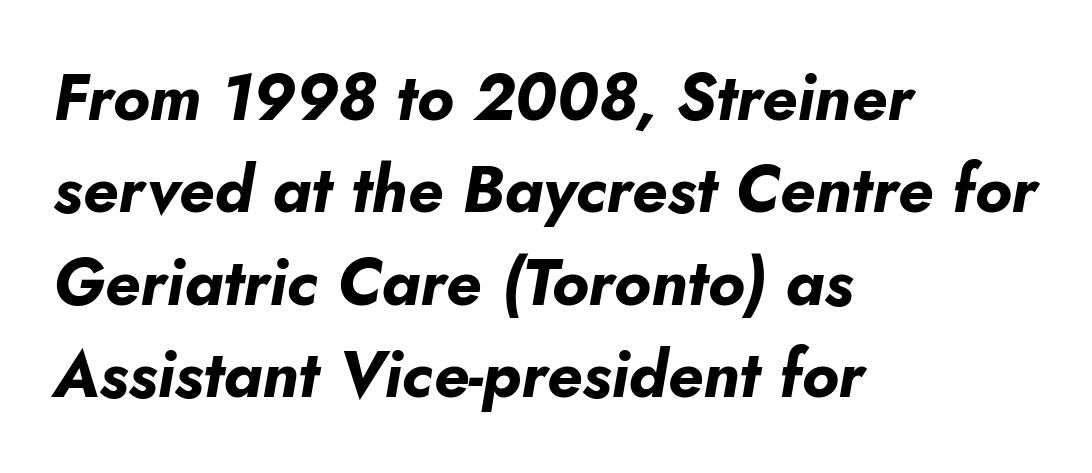
{"italic": "yes", "lean": "right", "slant_degrees": 10, "bold": "yes", "weight": "bold", "width": "normal", "stroke_contrast": "low", "x_height": "small", "monospaced": "no", "underline": "no", "align": "left", "line_spacing": "normal", "line_spacing_ratio": 1.42, "letter_spacing": "normal", "letter_spacing_em": 0.0, "glyph_px": 65}
